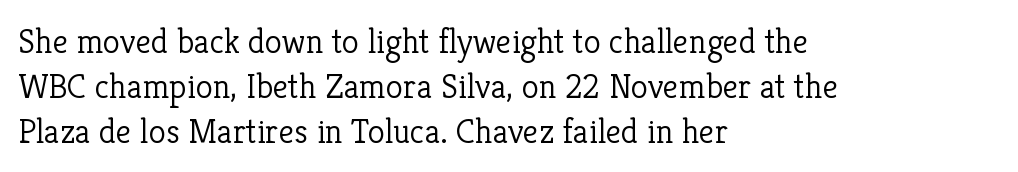
The image shows 35 px light serif type, upright; set left-aligned, normal line spacing (1.28x), normal letter spacing, not underlined; low stroke contrast and a medium x-height.
